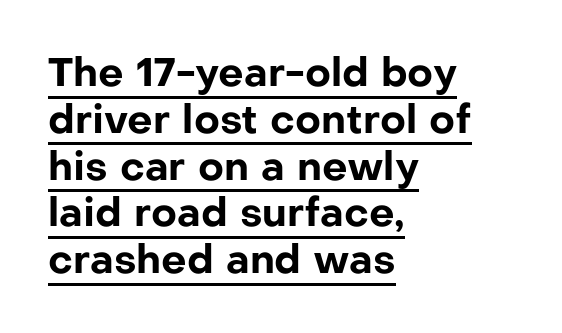
Q: Is the text bold? A: Yes.
Q: Is the text italic (slanted)? A: No, it is upright.
Q: Is the typeface a serif or a sans-serif typeface? A: Sans-serif.
Q: Is the text underlined? A: Yes.
Q: How is the paragraph aligned? A: Left-aligned.
Q: Is the spacing between letters normal or unusually wide? A: Normal.
Q: Width (condensed, normal, or wide)? A: Normal.
Q: Stroke contrast? A: Low.
Q: x-height? A: Medium.
Q: Monospaced? A: No.
